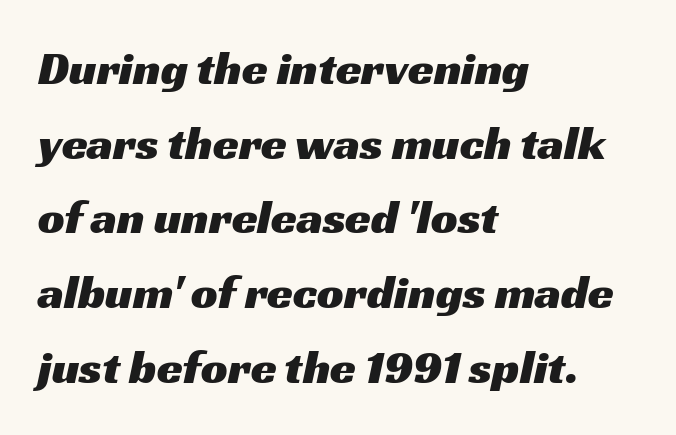
Q: Is the typeface a serif or a sans-serif typeface? A: Sans-serif.
Q: Is the text underlined? A: No.
Q: How is the paragraph aligned? A: Left-aligned.
Q: Is the spacing between letters normal or unusually wide? A: Normal.
Q: Is the spacing between lines tight, normal or loose? A: Normal.
Q: Width (condensed, normal, or wide)? A: Wide.
Q: Stroke contrast? A: Medium.
Q: x-height? A: Medium.
Q: Monospaced? A: No.
